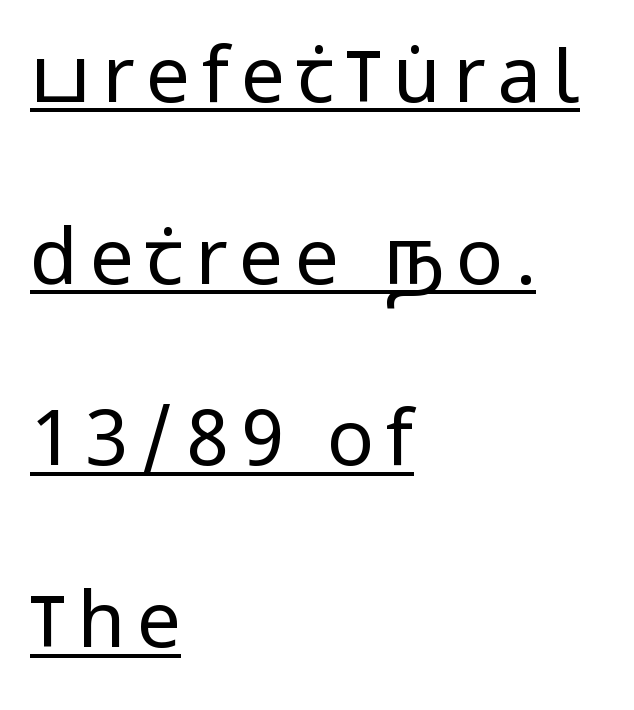
No extra ink here — the face is not bold. Is this a fixed-width face? No — the glyphs have proportional, varying widths. The rendering uses a large line-height, opening up the rows. The passage shown is typeset with a sans-serif family. The typesetter chose a ragged-right arrangement here. Is there an underline? Yes — a line sits under the letters.
